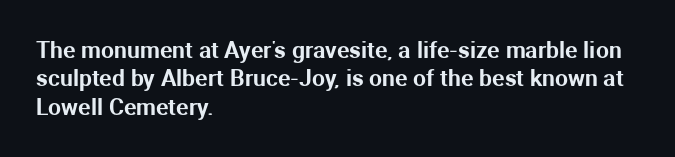
Q: Is the text italic (slanted)? A: No, it is upright.
Q: Is the text underlined? A: No.
Q: How is the paragraph aligned? A: Left-aligned.
Q: Is the spacing between letters normal or unusually wide? A: Normal.
